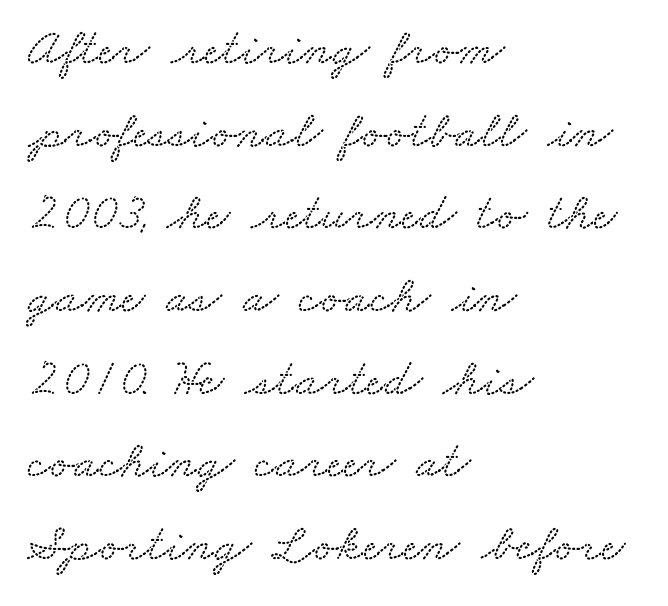
The image shows 52 px wide serif type; set left-aligned, normal line spacing (1.59x), normal letter spacing, not underlined; medium stroke contrast and a small x-height.
